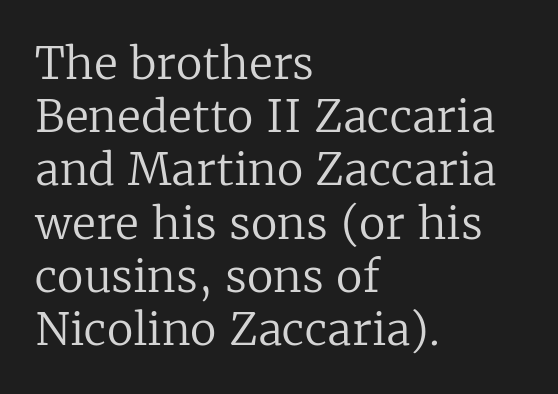
The image shows 44 px regular-weight serif type, upright; set left-aligned, line spacing 1.21x, normal letter spacing, not underlined; low stroke contrast and a medium x-height.
